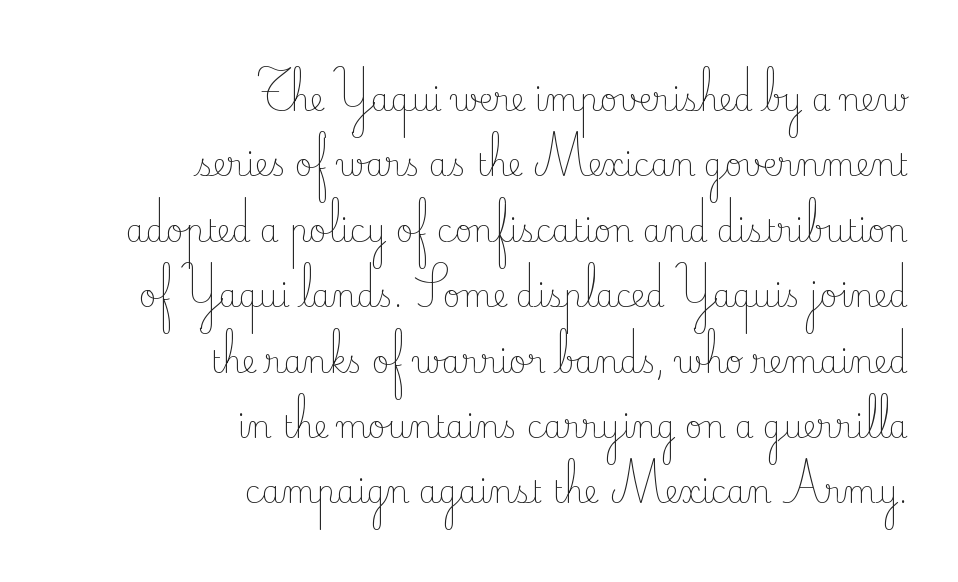
Compared with a flush-left layout, this one pins lines to the opposite, right side. The designer went with a serif here, giving each stem small feet. Quick note: not italic, upright. The tracking reads as untouched default to a designer's eye.
